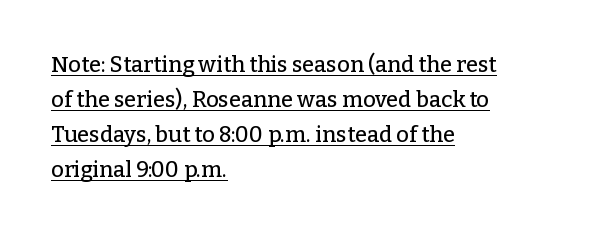
Compared with a centered layout, this one pins lines to the left instead. The space between consecutive lines is moderate. In terms of letterspacing, this is plain default setting. This sample carries an underscore along the baseline area. Does the lettering tilt? It doesn't — this is upright.
